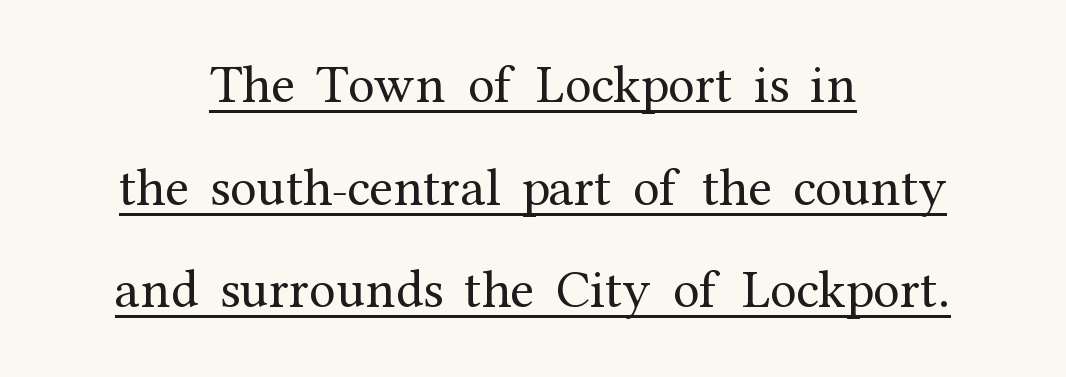
Character widths vary here, with narrow letters taking less room than wide ones. Is this a heavy cut? Hardly; it is regular or lighter. Designer's note — italics off, roman on. One-word summary of the alignment: center. This sample uses a serif face.
